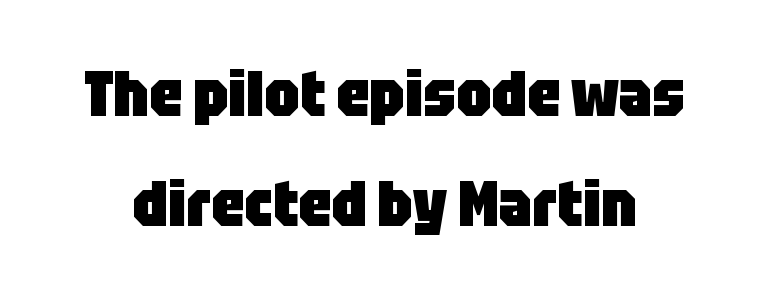
Each word holds together tightly as a unit, with standard inter-letter gaps. Any mark beneath the type? The region is blank. Posture: straight, roman, zero tilt. The glyphs in this specimen are sans serif.
